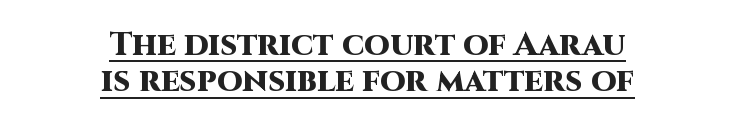
Words appear dense and cohesive because spacing is normal. Set as a true bold cut, around the 700 mark. Posture: upright roman. Honestly, the rows look squashed on top of each other.
